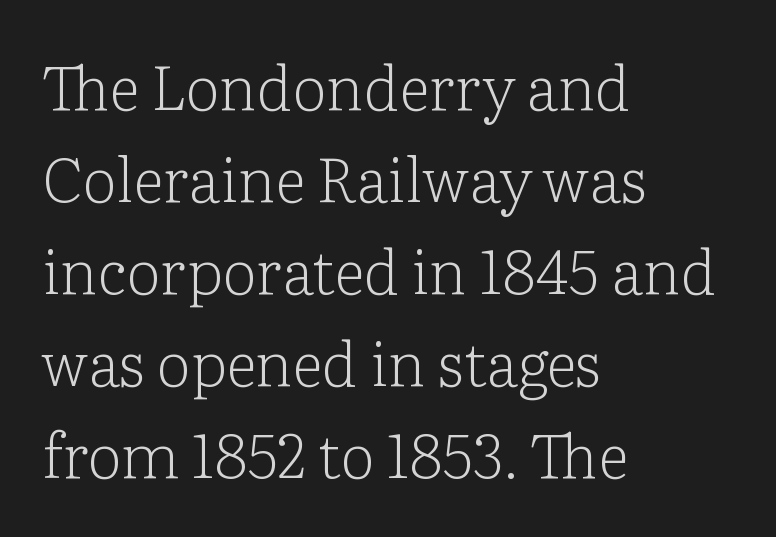
{"serif": "yes", "italic": "no", "bold": "no", "weight": "light", "width": "normal", "stroke_contrast": "low", "x_height": "medium", "monospaced": "no", "underline": "no", "align": "left", "line_spacing": "normal", "line_spacing_ratio": 1.51, "letter_spacing": "normal", "letter_spacing_em": 0.0, "glyph_px": 61}
